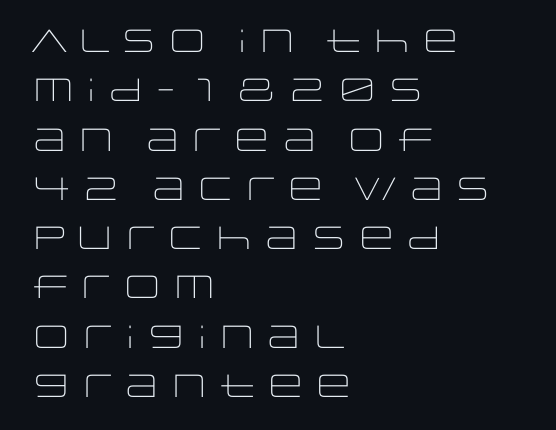
The image shows 32 px light, wide sans-serif type, upright; set left-aligned, normal line spacing (1.54x), normal letter spacing, not underlined; low stroke contrast and a large x-height.
